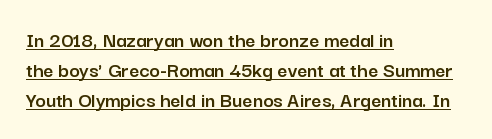
The image shows 22 px text type, upright; set left-aligned, normal line spacing (1.36x), normal letter spacing, underlined.
